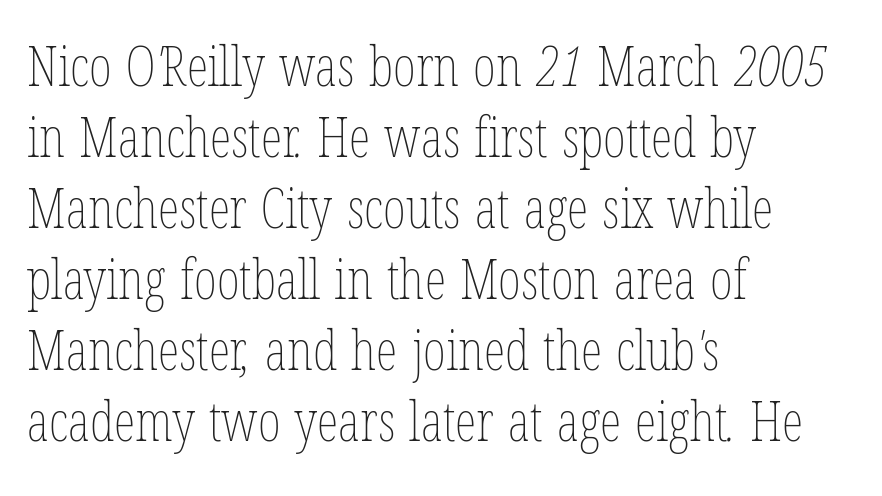
Line beginnings align vertically; line endings do not. Ink coverage per letter is moderate at most. Successive baselines arrive at the customary interval. Proportional: the letters do not fall into vertical columns. Each word holds together tightly as a unit, with standard inter-letter gaps. Nobody drew a line under any word here.
